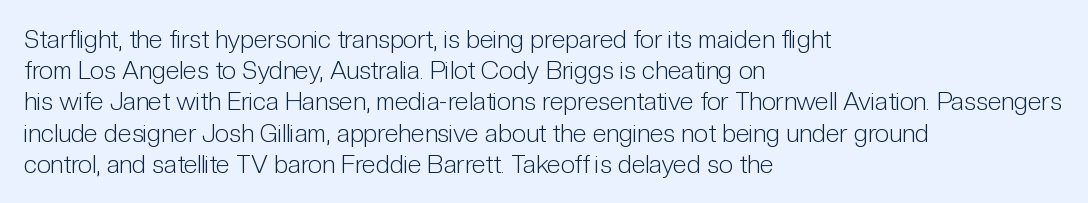
Q: Is the text bold? A: No.
Q: Is the text italic (slanted)? A: No, it is upright.
Q: Is the text underlined? A: No.
Q: How is the paragraph aligned? A: Left-aligned.
Q: Is the spacing between letters normal or unusually wide? A: Normal.
Q: Is the spacing between lines tight, normal or loose? A: Normal.
